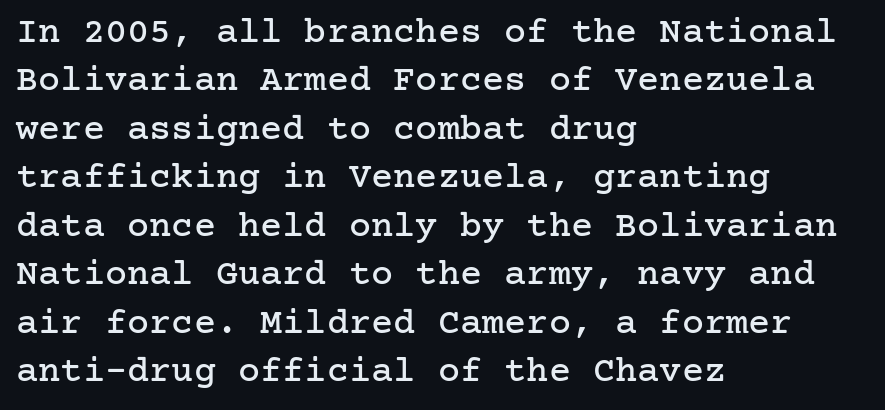
The image shows 37 px serif type, upright; set left-aligned, normal line spacing (1.31x), normal letter spacing, not underlined; low stroke contrast and a medium x-height.
